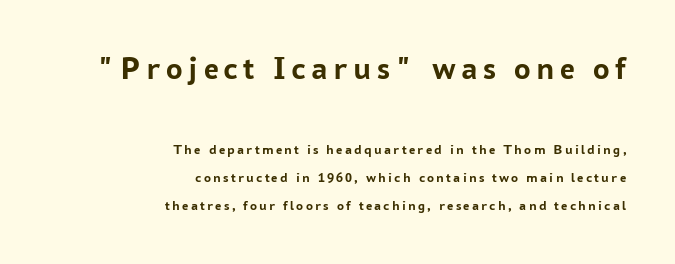
The image shows 33 px semibold sans-serif type, upright; set right-aligned, loose line spacing (2.0x), not underlined; the first (top) block is 2.36x larger; low stroke contrast and a medium x-height.
